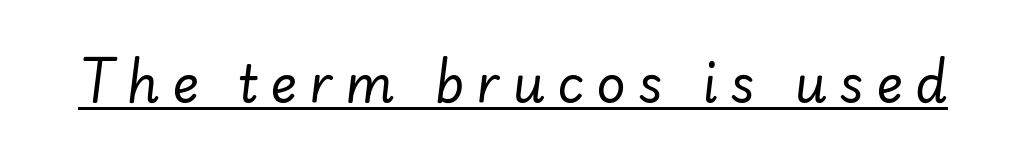
{"italic": "yes", "lean": "right", "slant_degrees": 7, "bold": "no", "weight": "regular", "width": "normal", "stroke_contrast": "low", "x_height": "small", "monospaced": "no", "underline": "yes", "letter_spacing": "wide", "letter_spacing_em": 0.24, "glyph_px": 51}
